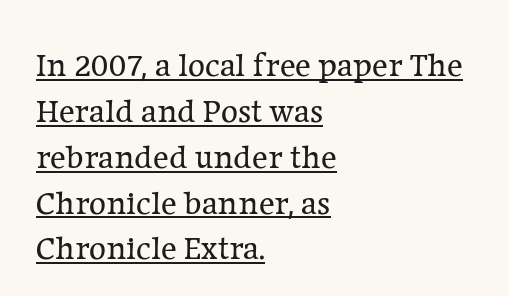
This is the regular roman posture of the typeface. The typesetter chose a ragged-right arrangement here. The type is set solid horizontally, with unmodified tracking. Is this a fixed-width face? No — the glyphs have proportional, varying widths. A rule runs beneath these lines of type.
